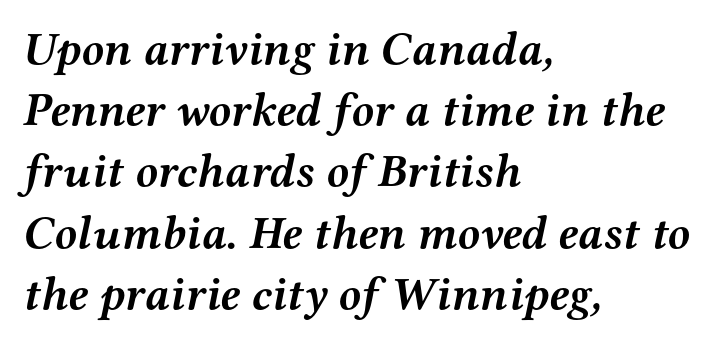
Q: Is the text bold? A: Yes.
Q: Is the text italic (slanted)? A: Yes, it leans right by about 12 degrees.
Q: Is the typeface a serif or a sans-serif typeface? A: Serif.
Q: Is the text underlined? A: No.
Q: How is the paragraph aligned? A: Left-aligned.
Q: Is the spacing between letters normal or unusually wide? A: Normal.
Q: Is the spacing between lines tight, normal or loose? A: Normal.
Q: Width (condensed, normal, or wide)? A: Wide.
Q: Stroke contrast? A: Medium.
Q: x-height? A: Medium.
Q: Monospaced? A: No.
